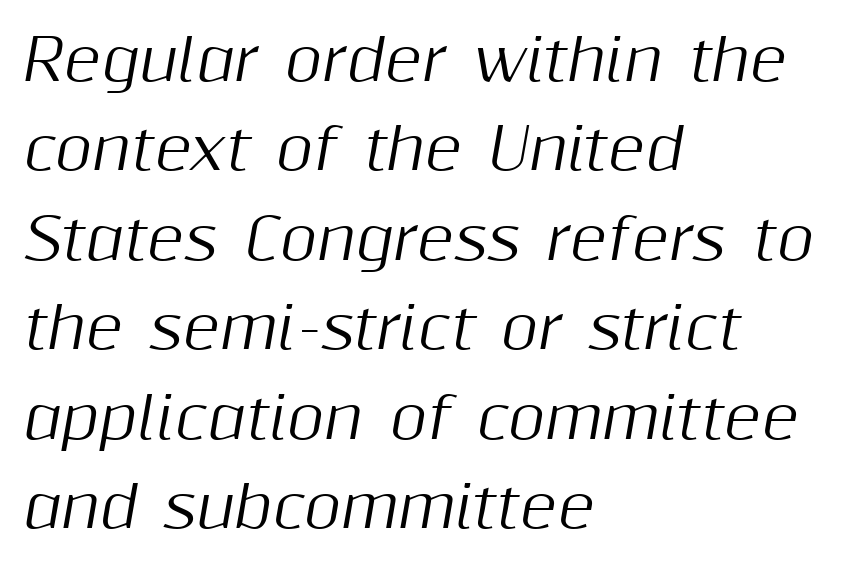
Q: Is the text italic (slanted)? A: Yes, it leans right by about 10 degrees.
Q: Is the text underlined? A: No.
Q: How is the paragraph aligned? A: Left-aligned.
Q: Is the spacing between letters normal or unusually wide? A: Normal.
Q: Is the spacing between lines tight, normal or loose? A: Normal.
Q: Width (condensed, normal, or wide)? A: Normal.
Q: Stroke contrast? A: Medium.
Q: x-height? A: Medium.
Q: Monospaced? A: No.
